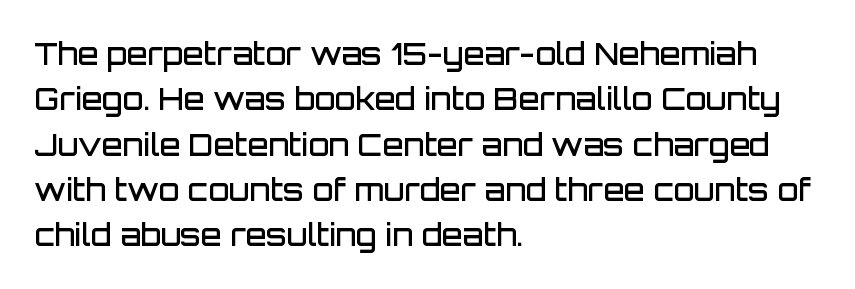
{"serif": "no", "italic": "no", "bold": "semi", "weight": "semibold", "width": "normal", "stroke_contrast": "low", "x_height": "large", "monospaced": "no", "underline": "no", "align": "left", "line_spacing": "normal", "line_spacing_ratio": 1.51, "letter_spacing": "normal", "letter_spacing_em": 0.0, "glyph_px": 30}
